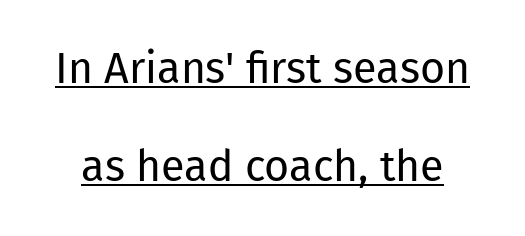
{"serif": "no", "italic": "no", "bold": "no", "weight": "regular", "width": "normal", "stroke_contrast": "low", "x_height": "medium", "monospaced": "no", "underline": "yes", "line_spacing": "loose", "line_spacing_ratio": 2.29, "letter_spacing": "normal", "letter_spacing_em": 0.0, "glyph_px": 43}
